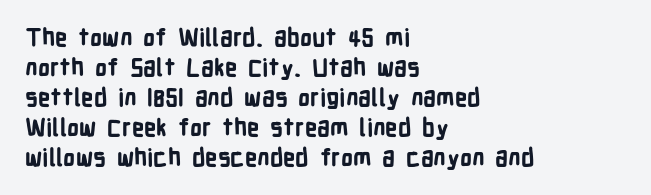
Q: Is the text bold? A: Yes.
Q: Is the text italic (slanted)? A: No, it is upright.
Q: Is the text underlined? A: No.
Q: How is the paragraph aligned? A: Left-aligned.
Q: Is the spacing between letters normal or unusually wide? A: Normal.
Q: Is the spacing between lines tight, normal or loose? A: Normal.
